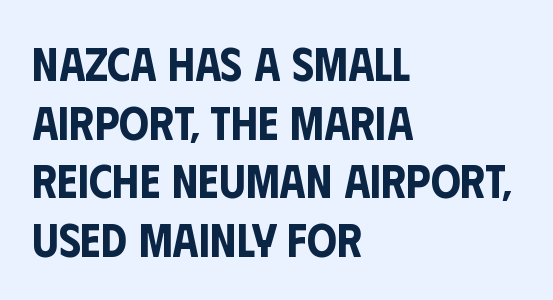
The image shows 47 px condensed sans-serif type, upright; set left-aligned, normal line spacing (1.25x), normal letter spacing, not underlined; low stroke contrast and a large x-height.
